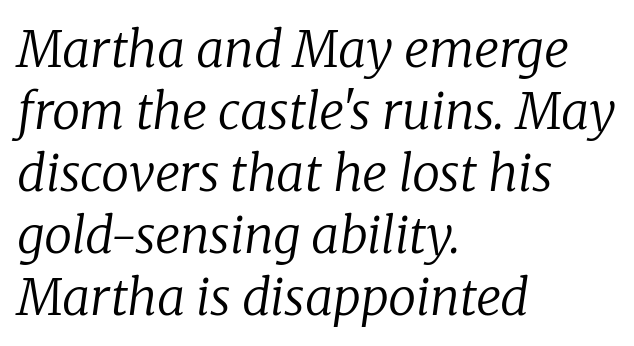
Q: Is the text bold? A: No.
Q: Is the text italic (slanted)? A: Yes, it leans right by about 8 degrees.
Q: Is the typeface a serif or a sans-serif typeface? A: Serif.
Q: Is the text underlined? A: No.
Q: How is the paragraph aligned? A: Left-aligned.
Q: Is the spacing between letters normal or unusually wide? A: Normal.
Q: Width (condensed, normal, or wide)? A: Normal.
Q: Stroke contrast? A: Low.
Q: x-height? A: Medium.
Q: Monospaced? A: No.
